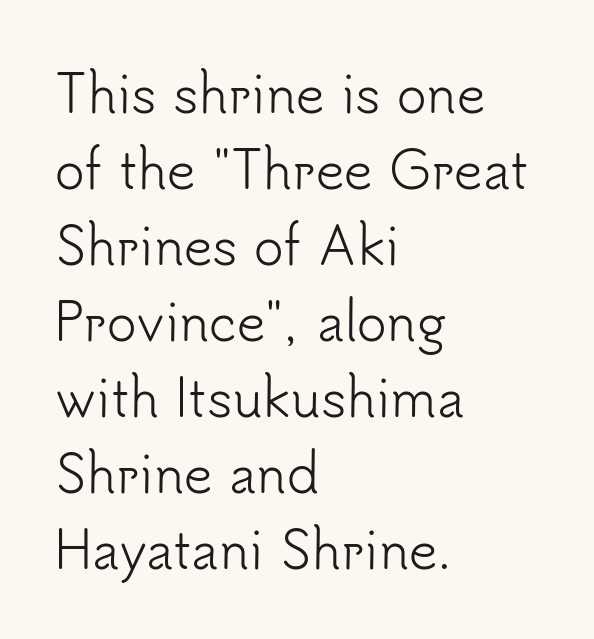
The image shows 50 px light sans-serif type, upright; set left-aligned, normal line spacing (1.52x), normal letter spacing, not underlined; low stroke contrast and a small x-height.
